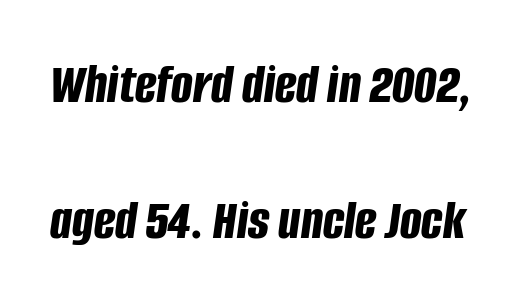
Q: Is the text bold? A: Yes.
Q: Is the text italic (slanted)? A: Yes, it leans right by about 8 degrees.
Q: Is the text underlined? A: No.
Q: Is the spacing between letters normal or unusually wide? A: Normal.
Q: Is the spacing between lines tight, normal or loose? A: Loose.
Q: Width (condensed, normal, or wide)? A: Condensed.
Q: Stroke contrast? A: Low.
Q: x-height? A: Large.
Q: Monospaced? A: No.
